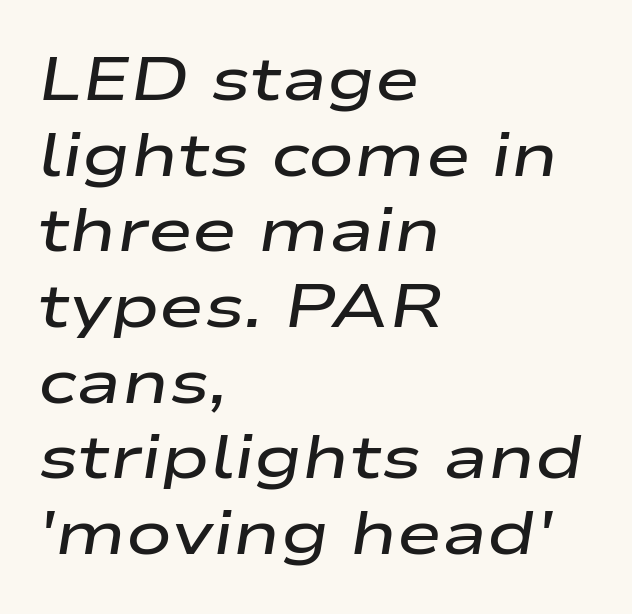
{"italic": "yes", "lean": "right", "slant_degrees": 9, "bold": "semi", "weight": "semibold", "width": "wide", "stroke_contrast": "low", "x_height": "medium", "monospaced": "no", "underline": "no", "align": "left", "line_spacing_ratio": 1.24, "letter_spacing": "normal", "letter_spacing_em": 0.0, "glyph_px": 61}
